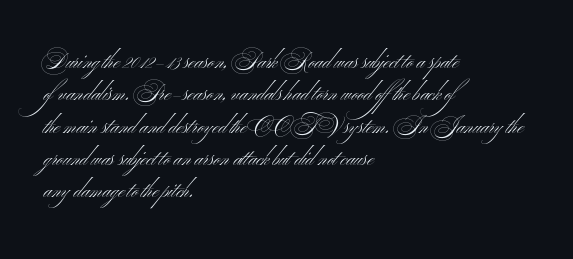
The image shows 21 px text type; set left-aligned, normal line spacing (1.54x), normal letter spacing, not underlined.
